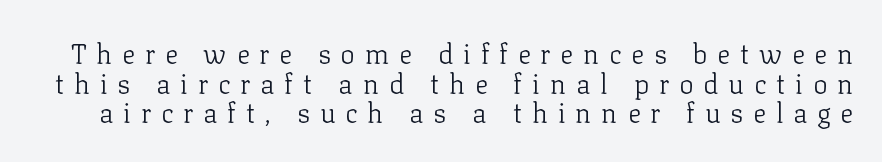
The image shows 27 px text type, upright; set tight line spacing (1.1x), unusually wide letter spacing (+0.37 em), not underlined.
